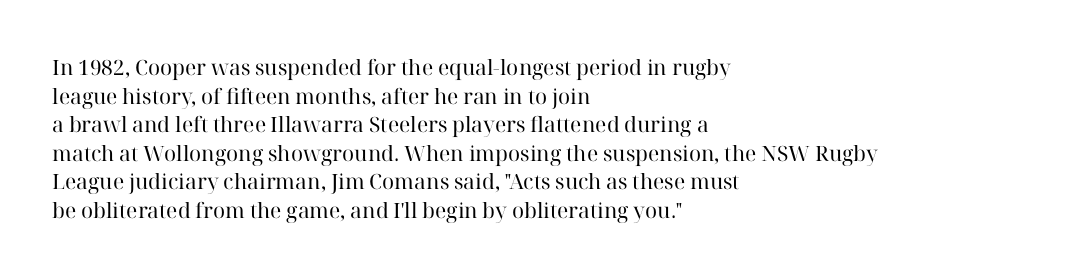
The image shows 21 px text type, upright; set left-aligned, normal line spacing (1.36x), normal letter spacing, not underlined.
